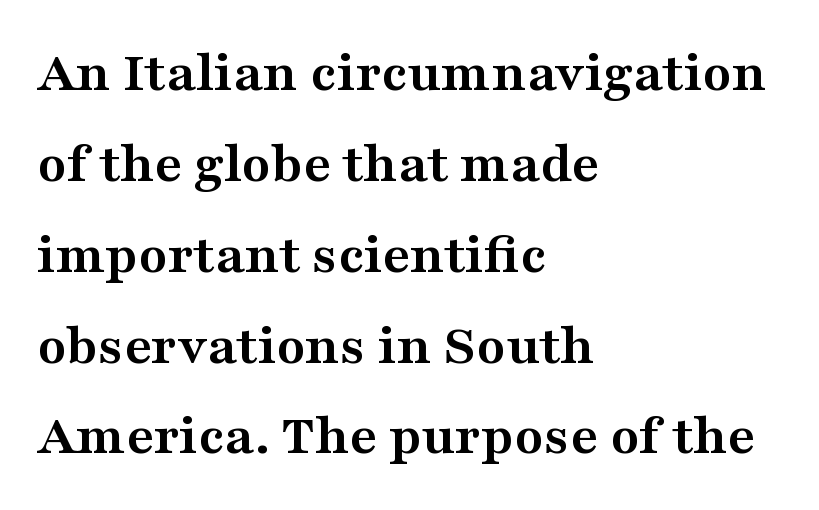
The glyphs are unaccompanied by any horizontal stroke below them. Is this a fixed-width face? No — the glyphs have proportional, varying widths. This sample uses a serif face. One glance says typical: line gaps are just what's usual. These lines were composed using upright roman letters.
